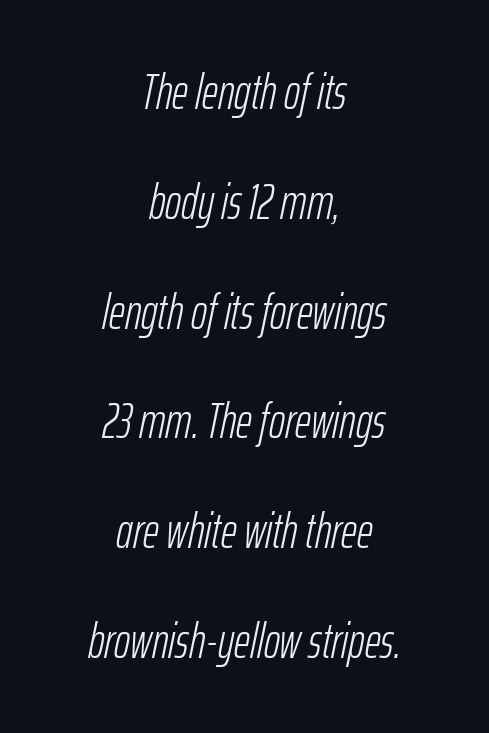
Q: Is the text bold? A: No.
Q: Is the text italic (slanted)? A: Yes, it leans right by about 12 degrees.
Q: Is the text underlined? A: No.
Q: How is the paragraph aligned? A: Centered.
Q: Is the spacing between letters normal or unusually wide? A: Normal.
Q: Is the spacing between lines tight, normal or loose? A: Loose.
Q: Width (condensed, normal, or wide)? A: Condensed.
Q: Stroke contrast? A: Low.
Q: x-height? A: Medium.
Q: Monospaced? A: No.
